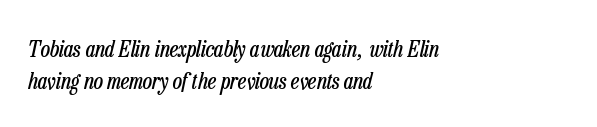
The image shows 23 px text type, italic (leaning right); set left-aligned, normal line spacing (1.39x), normal letter spacing, not underlined.
